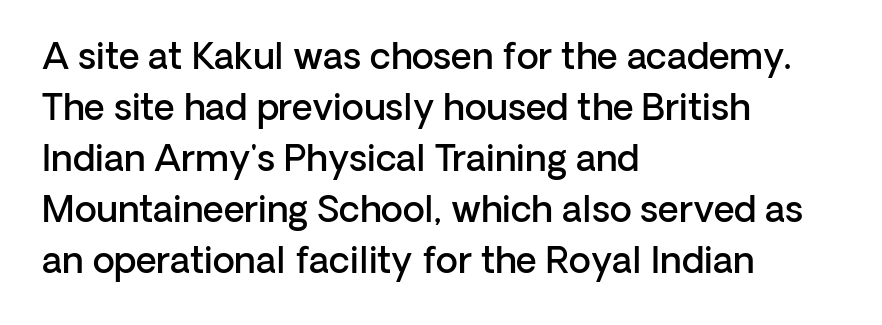
Look at the bottom of the vertical strokes: they stop flat, with no serifs. Look at the tracking — it's just the regular setting, nothing added. The specimen omits any rule beneath the text block's lines. This sample keeps an unexceptional amount of space between lines. The type sits square on the baseline with zero lean. The passage shown is typed in a proportional face where columns would drift.
